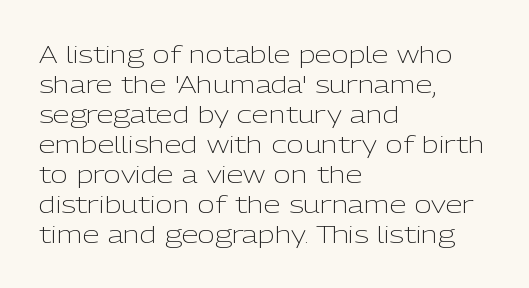
Honestly, there is no underline to notice here at all. The font's upright variant was chosen for this text. Horizontally, the lines are justified to the leading edge only. Bold? No — there's no thickening of the strokes.
